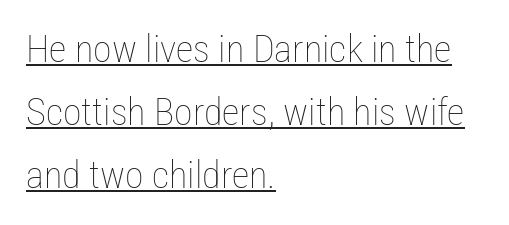
{"italic": "no", "bold": "no", "weight": "thin", "width": "condensed", "stroke_contrast": "low", "x_height": "medium", "monospaced": "no", "underline": "yes", "align": "left", "line_spacing": "normal", "line_spacing_ratio": 1.66, "letter_spacing": "normal", "letter_spacing_em": 0.0, "glyph_px": 38}
